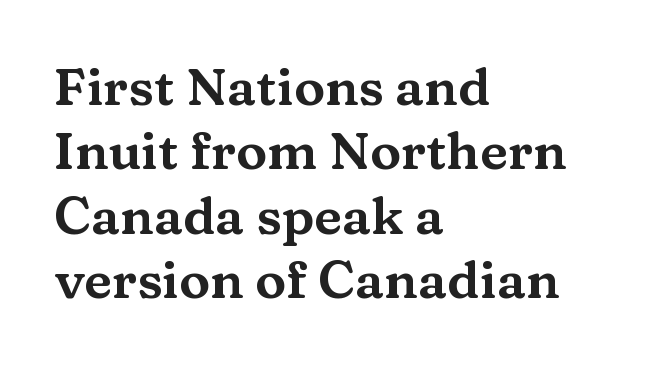
{"serif": "yes", "italic": "no", "width": "wide", "stroke_contrast": "medium", "x_height": "medium", "monospaced": "no", "underline": "no", "align": "left", "line_spacing_ratio": 1.24, "letter_spacing": "normal", "letter_spacing_em": 0.0, "glyph_px": 52}
